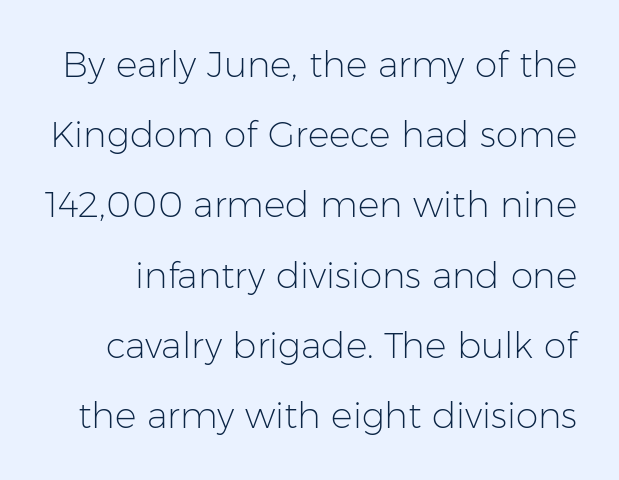
The image shows 36 px light sans-serif type, upright; set loose line spacing (1.95x), normal letter spacing, not underlined; low stroke contrast and a medium x-height.
